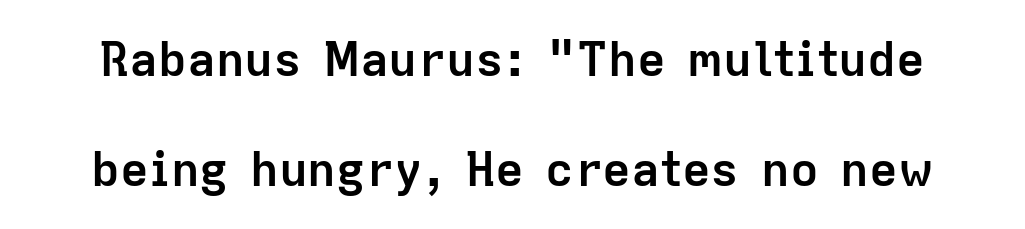
The image shows 48 px semibold sans-serif type, upright; set loose line spacing (2.29x), normal letter spacing, not underlined; low stroke contrast and a medium x-height.
